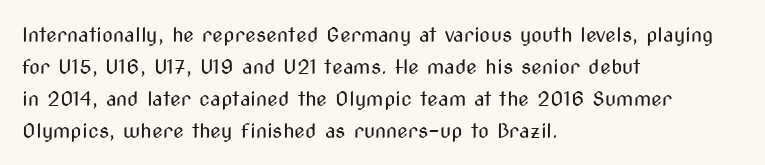
Caption: standard tracking, unaltered. The line-height multiplier appears to be the usual default. Type without underlining. This sample uses an upright cut, with every glyph sitting square on the baseline. This rendering uses left alignment, leaving the right contour irregular. The characters are drawn with everyday or finer stroke widths.
